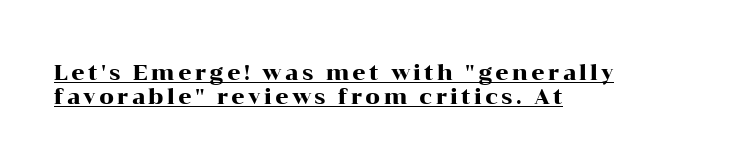
The image shows 21 px text type, upright; set left-aligned, line spacing 1.16x, underlined.
